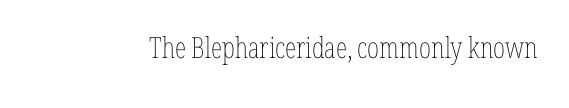
{"italic": "no", "bold": "no", "weight": "thin", "width": "condensed", "stroke_contrast": "low", "x_height": "medium", "monospaced": "no", "underline": "no", "letter_spacing": "normal", "letter_spacing_em": 0.0, "glyph_px": 29}
